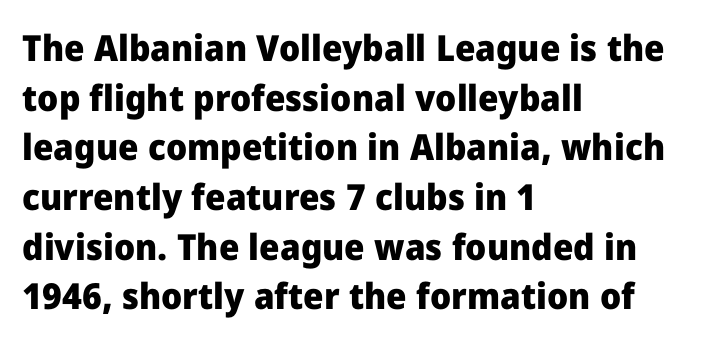
{"serif": "no", "italic": "no", "bold": "yes", "weight": "heavy", "width": "normal", "stroke_contrast": "low", "x_height": "medium", "monospaced": "no", "underline": "no", "align": "left", "line_spacing": "normal", "line_spacing_ratio": 1.38, "letter_spacing": "normal", "letter_spacing_em": 0.0, "glyph_px": 36}
